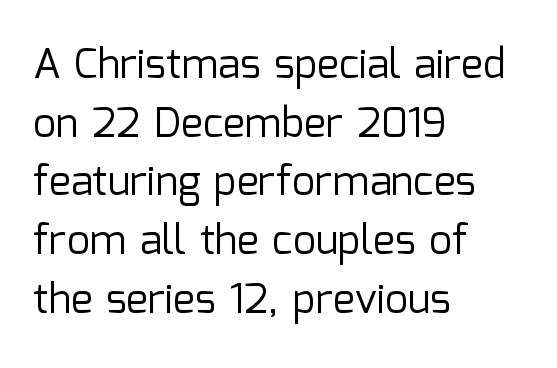
{"serif": "no", "italic": "no", "bold": "no", "weight": "regular", "width": "normal", "stroke_contrast": "low", "x_height": "medium", "monospaced": "no", "underline": "no", "align": "left", "line_spacing": "normal", "line_spacing_ratio": 1.43, "letter_spacing": "normal", "letter_spacing_em": 0.0, "glyph_px": 41}
